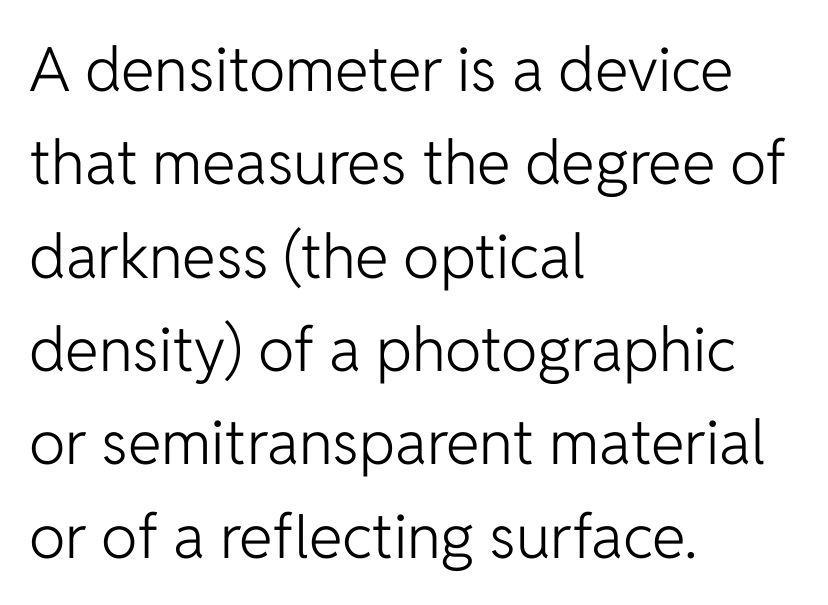
{"serif": "no", "italic": "no", "bold": "no", "weight": "light", "width": "normal", "stroke_contrast": "low", "x_height": "medium", "monospaced": "no", "underline": "no", "align": "left", "line_spacing": "normal", "line_spacing_ratio": 1.53, "letter_spacing": "normal", "letter_spacing_em": 0.0, "glyph_px": 61}
